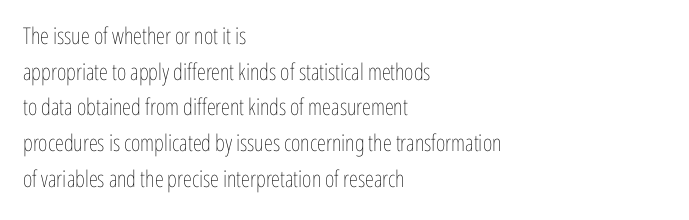
The image shows 23 px text type, upright; set left-aligned, normal line spacing (1.55x), normal letter spacing, not underlined.
